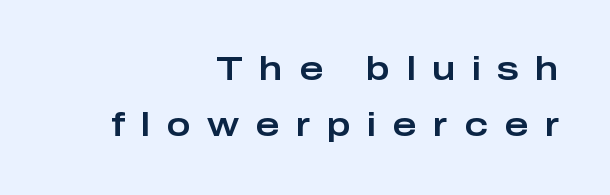
Q: Is the text italic (slanted)? A: No, it is upright.
Q: Is the typeface a serif or a sans-serif typeface? A: Sans-serif.
Q: Is the text underlined? A: No.
Q: How is the paragraph aligned? A: Right-aligned.
Q: Is the spacing between letters normal or unusually wide? A: Unusually wide.
Q: Is the spacing between lines tight, normal or loose? A: Normal.
Q: Width (condensed, normal, or wide)? A: Wide.
Q: Stroke contrast? A: Low.
Q: x-height? A: Medium.
Q: Monospaced? A: No.
